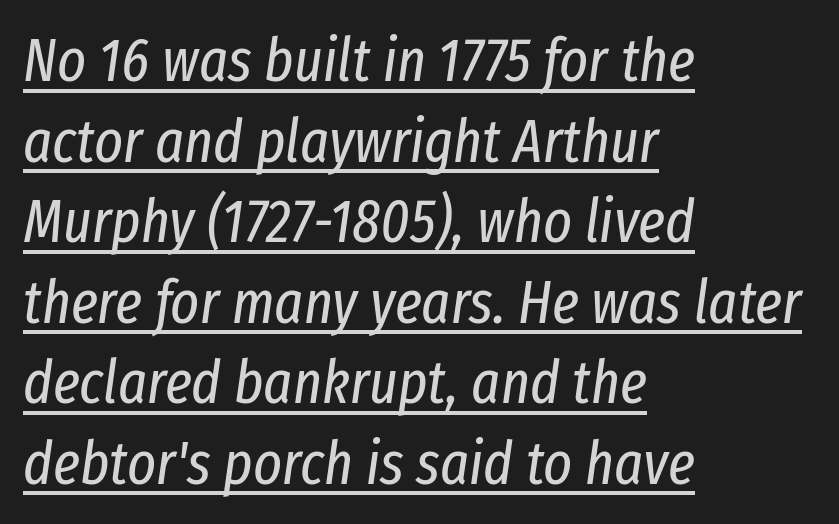
The image shows 61 px regular-weight, condensed type, italic (leaning right); set left-aligned, normal line spacing (1.32x), normal letter spacing, underlined; low stroke contrast and a medium x-height.
